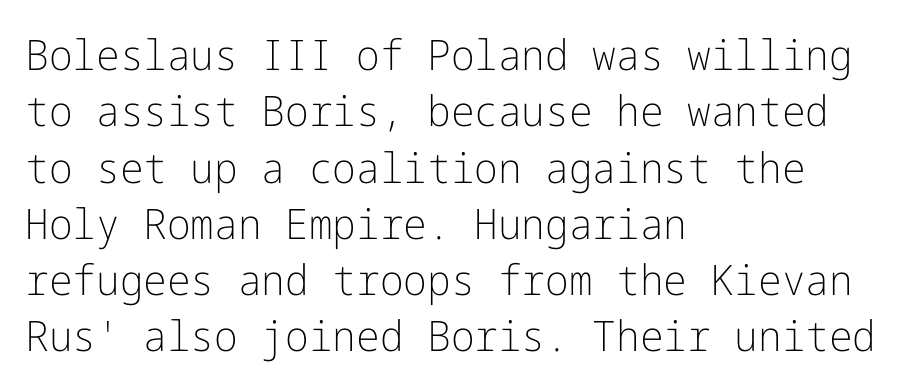
Characters remain perfectly vertical along every line. The lines are quadded left. In terms of letterspacing, this is plain default setting. A clean baseline with only descenders dipping below it. Normally led — the rows are evenly, conventionally spaced. Nope, no serifs anywhere on these letters.
